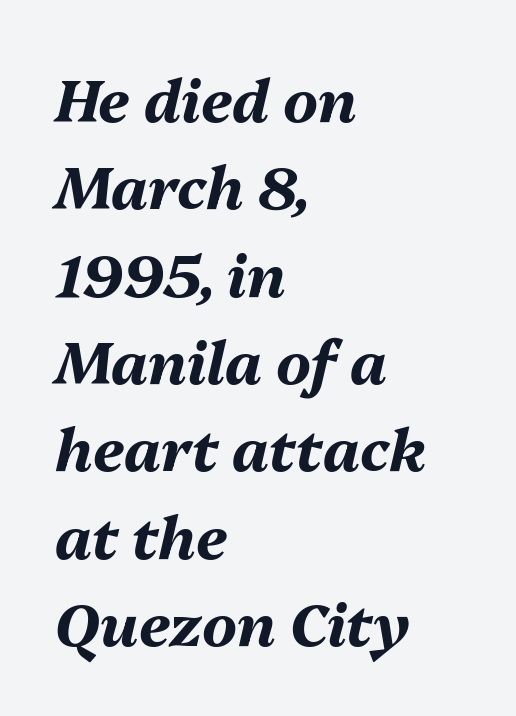
Honestly, the letter spacing is just normal — you wouldn't notice it. Each letter keeps its own natural width here, so spacing adapts to shape. Is the type slanted? Yes — the strokes lean at a clear angle. Leftover space on each line is placed entirely after the last word. Bare-footed words on every line.
